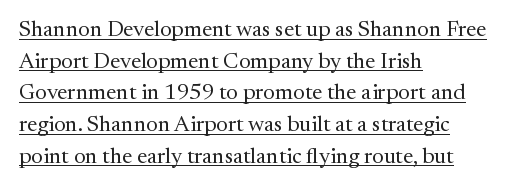
All the whitespace from short lines collects on the right. The font's upright variant was chosen for this text. Observe the ordinary spacing: letters are neighbours, not strangers. This reads as an unemphasized weight, regular at the heaviest.
